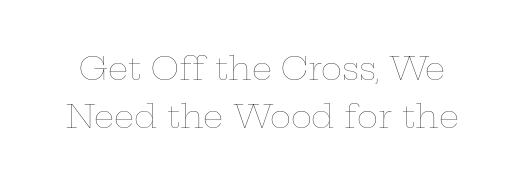
Q: Is the text bold? A: No.
Q: Is the text italic (slanted)? A: No, it is upright.
Q: Is the text underlined? A: No.
Q: Is the spacing between letters normal or unusually wide? A: Normal.
Q: Is the spacing between lines tight, normal or loose? A: Normal.
Q: Width (condensed, normal, or wide)? A: Wide.
Q: Stroke contrast? A: Low.
Q: x-height? A: Medium.
Q: Monospaced? A: No.
